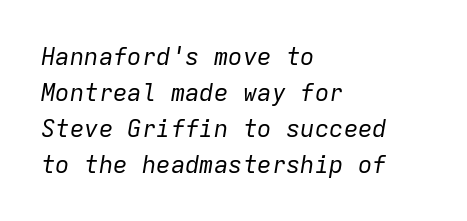
The image shows 24 px text type, italic (leaning right); set left-aligned, normal line spacing (1.5x), normal letter spacing, not underlined.
